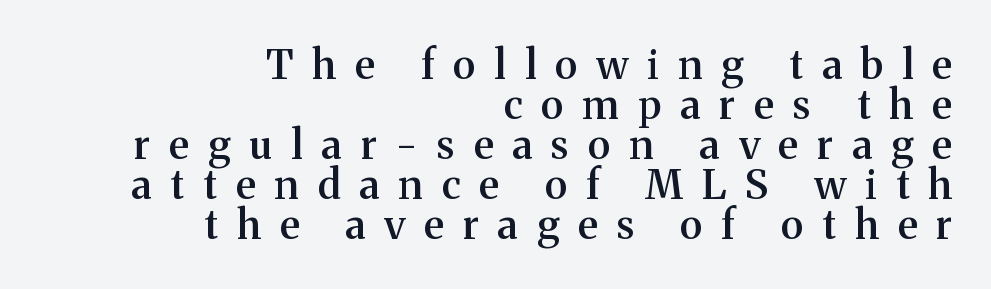
The image shows 40 px semibold serif type, upright; set right-aligned, tight line spacing (1.0x), unusually wide letter spacing (+0.48 em), not underlined; medium stroke contrast and a medium x-height.
